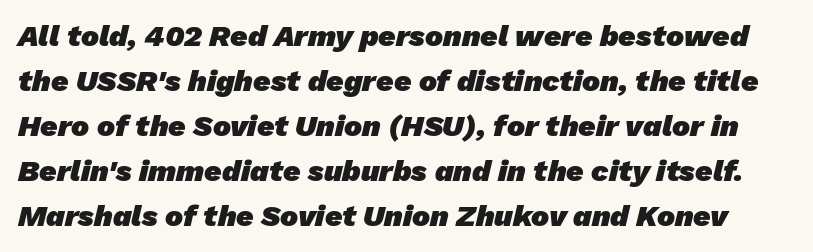
{"serif": "no", "bold": "yes", "weight": "heavy", "width": "normal", "stroke_contrast": "low", "x_height": "medium", "monospaced": "no", "underline": "no", "line_spacing": "normal", "line_spacing_ratio": 1.5, "letter_spacing": "normal", "letter_spacing_em": 0.0, "glyph_px": 30}
